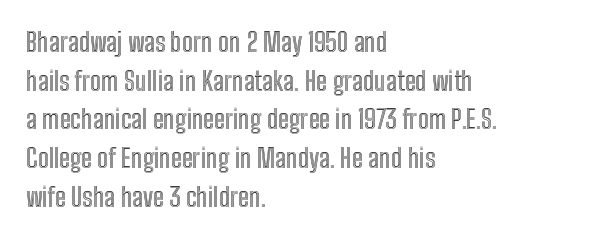
{"italic": "no", "underline": "no", "align": "left", "line_spacing": "normal", "line_spacing_ratio": 1.49, "letter_spacing": "normal", "letter_spacing_em": 0.0, "glyph_px": 26}
